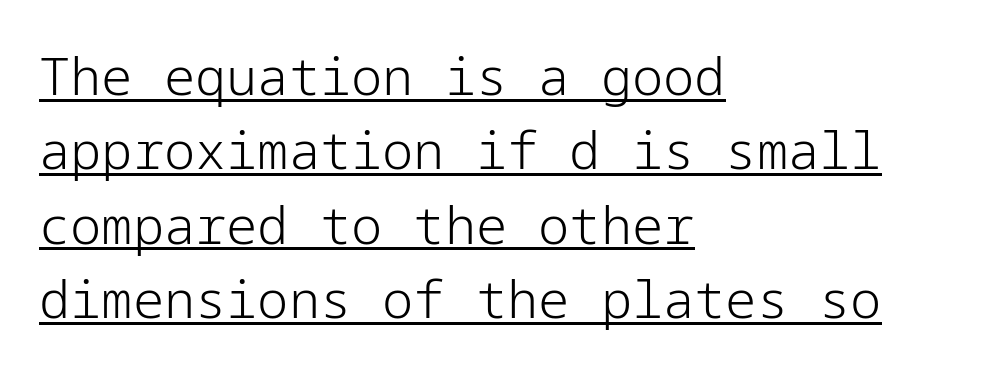
The image shows 52 px light sans-serif type, upright; set left-aligned, normal line spacing (1.43x), normal letter spacing, underlined; low stroke contrast and a medium x-height.
